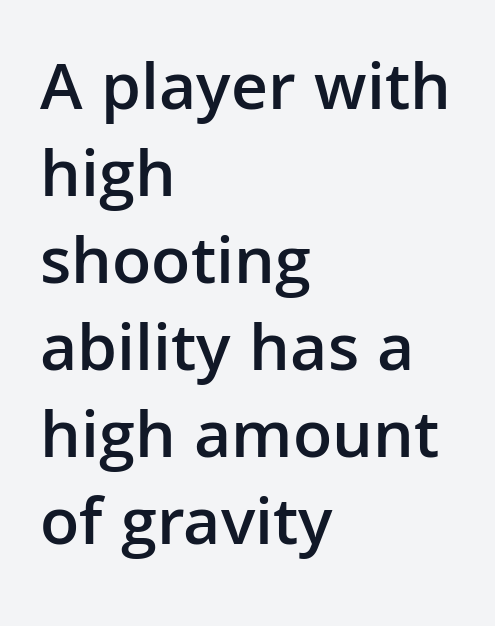
The rendering uses a moderate line-height, typical for paragraphs. Is the block centered? No — it sits flush against the left margin. These words are printed semibold, heavier than regular yet not bold. Anything drawn beneath the words? Only blank space. The letters advance in unequal steps, a hallmark of proportional type.
